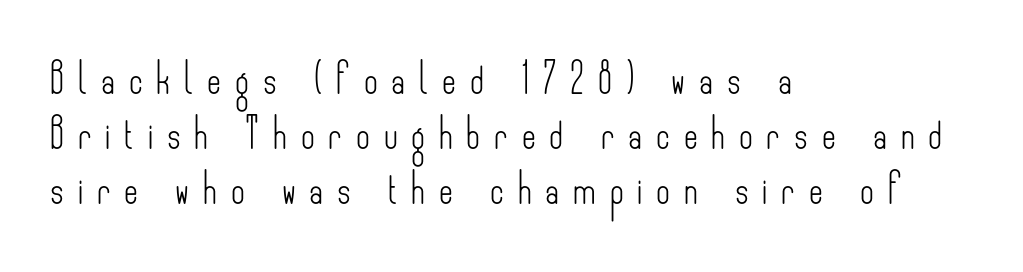
{"serif": "no", "italic": "no", "bold": "no", "weight": "light", "width": "condensed", "stroke_contrast": "low", "x_height": "small", "monospaced": "no", "underline": "no", "align": "left", "line_spacing_ratio": 1.83, "letter_spacing": "wide", "letter_spacing_em": 0.46, "glyph_px": 30}
